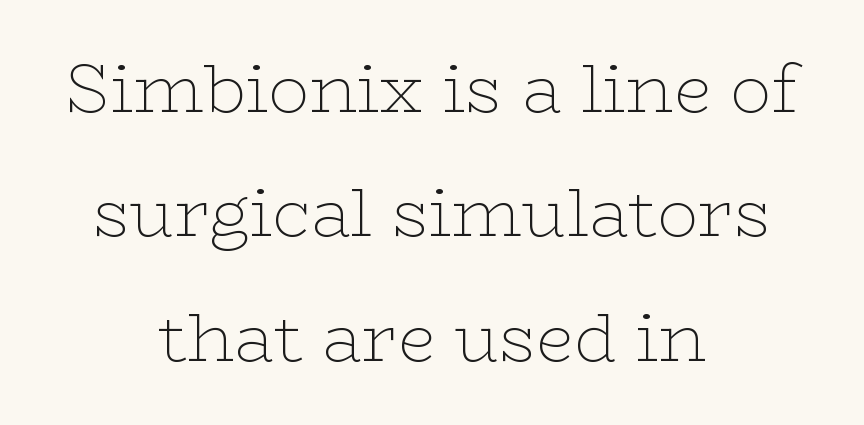
This sample has the flowing, uneven cadence of proportional lettering. No letter is thick-stroked: the sample isn't bold. The lines in this sample share a center point and differ in where they start and stop. Posture: upright roman. Stroke terminals: seriffed. The words here are not underlined.
